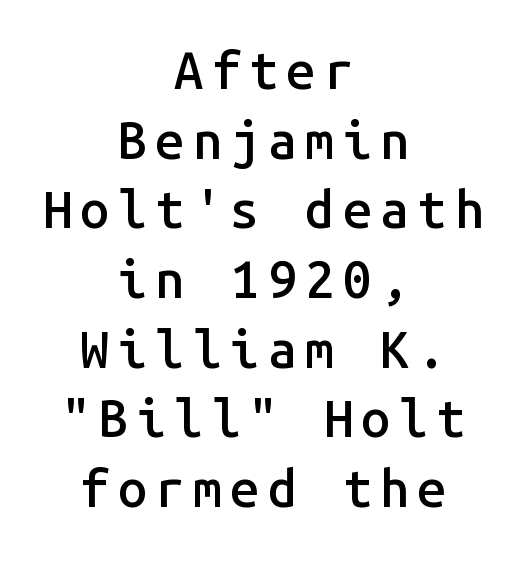
Each new line begins a customary step beneath the previous one. Lines of text with bare space underneath. The rendering positions every line midway between the sides. This is moderately heavy type, rendered in semibold. Are there feet on the stems? There aren't — it's a sans.
